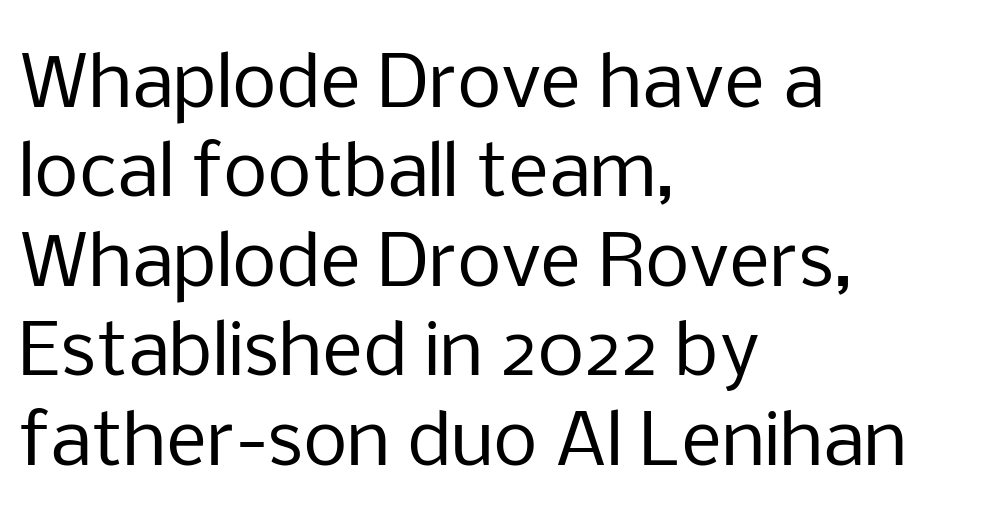
The image shows 71 px regular-weight sans-serif type, upright; set left-aligned, normal line spacing (1.26x), normal letter spacing, not underlined; low stroke contrast and a medium x-height.
